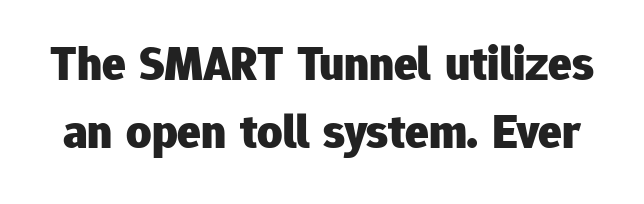
The image shows 49 px heavy sans-serif type, upright; set normal line spacing (1.39x), normal letter spacing, not underlined; low stroke contrast and a medium x-height.
